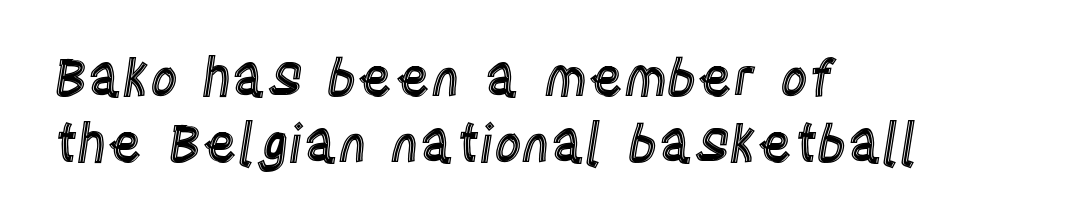
{"width": "condensed", "x_height": "large", "monospaced": "no", "underline": "no", "align": "left", "line_spacing_ratio": 1.24, "letter_spacing": "normal", "letter_spacing_em": 0.0, "glyph_px": 53}
